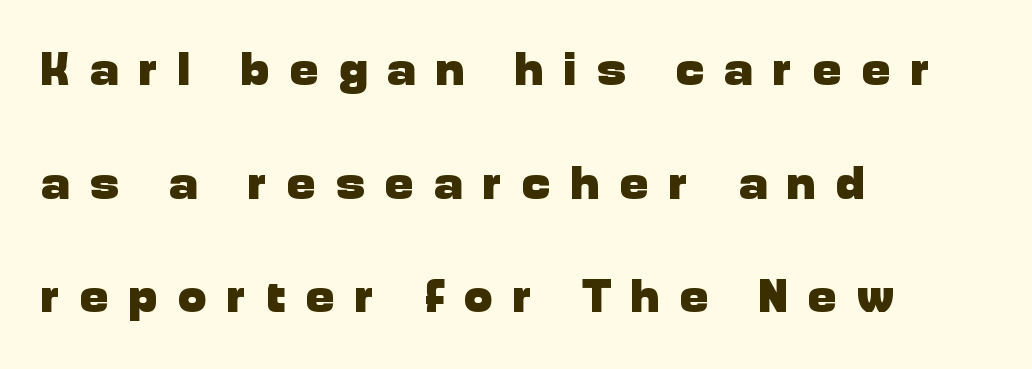
The letterforms stand isolated, each surrounded by extra space. Does the copy run flush right? No — it runs flush left. Summary of weight: heavy, a full bold. The passage shown is not underscored anywhere.
